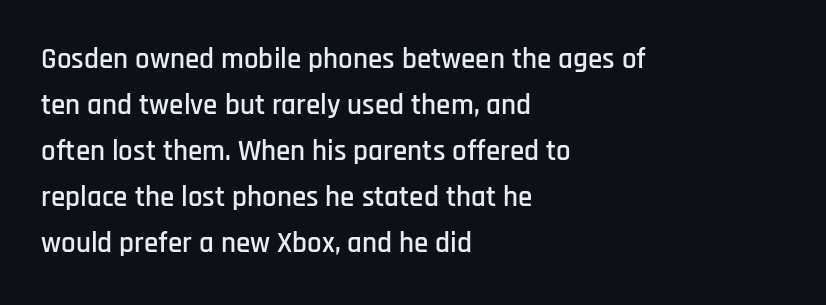
Visually the block forms a straight wall on the left and a jagged coastline on the right. When letters stand straight like this, we call the style roman or upright. Each letter keeps its own natural width here, so spacing adapts to shape. What's the leading like? Ordinary, nothing unusual. You could call the tracking neutral — neither tight nor loose.
